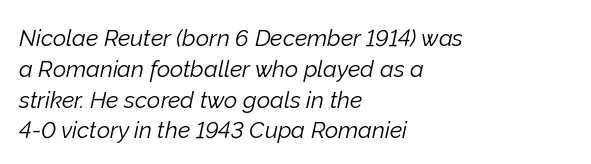
This rendering features lettering with no underline. Leading matches the norm, producing a regular column. The font is comparable to plain body text, perhaps lighter. The lines in this sample share a left origin and differ only in where they stop. If you drew a line through each stem, it would be angled. Tracking here is standard; glyphs follow each other at the usual distance.
